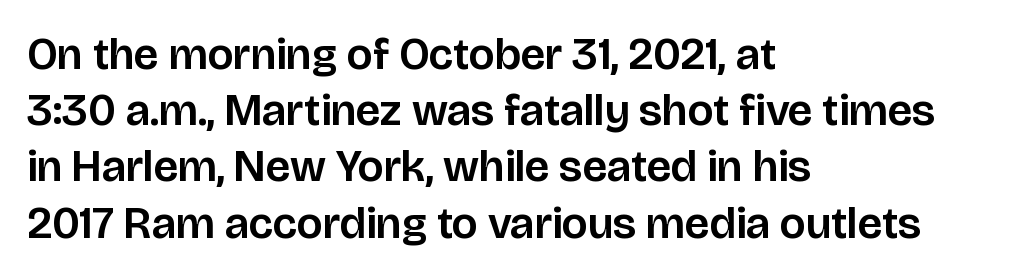
{"serif": "no", "italic": "no", "width": "normal", "stroke_contrast": "low", "x_height": "large", "monospaced": "no", "underline": "no", "align": "left", "line_spacing": "normal", "line_spacing_ratio": 1.25, "letter_spacing": "normal", "letter_spacing_em": 0.0, "glyph_px": 45}
